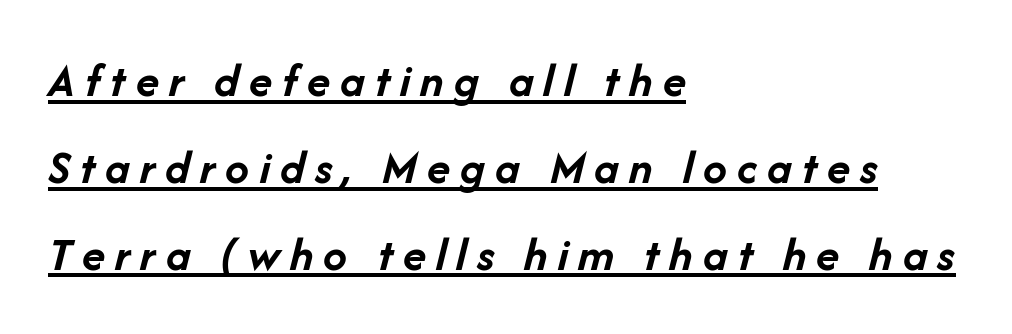
Q: Is the text bold? A: Yes.
Q: Is the text italic (slanted)? A: Yes, it leans right by about 14 degrees.
Q: Is the text underlined? A: Yes.
Q: How is the paragraph aligned? A: Left-aligned.
Q: Is the spacing between letters normal or unusually wide? A: Unusually wide.
Q: Width (condensed, normal, or wide)? A: Normal.
Q: Stroke contrast? A: Low.
Q: x-height? A: Medium.
Q: Monospaced? A: No.
